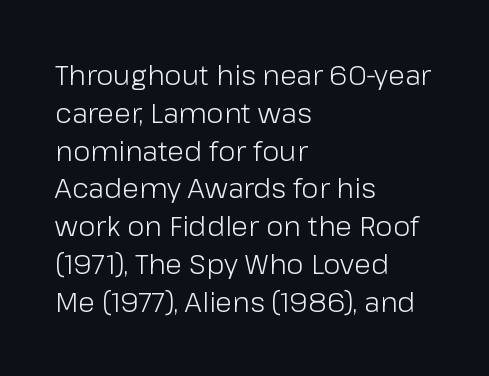
Q: Is the text bold? A: No.
Q: Is the text italic (slanted)? A: No, it is upright.
Q: Is the typeface a serif or a sans-serif typeface? A: Sans-serif.
Q: Is the text underlined? A: No.
Q: How is the paragraph aligned? A: Left-aligned.
Q: Is the spacing between letters normal or unusually wide? A: Normal.
Q: Is the spacing between lines tight, normal or loose? A: Normal.
Q: Width (condensed, normal, or wide)? A: Normal.
Q: Stroke contrast? A: Low.
Q: x-height? A: Medium.
Q: Monospaced? A: No.
